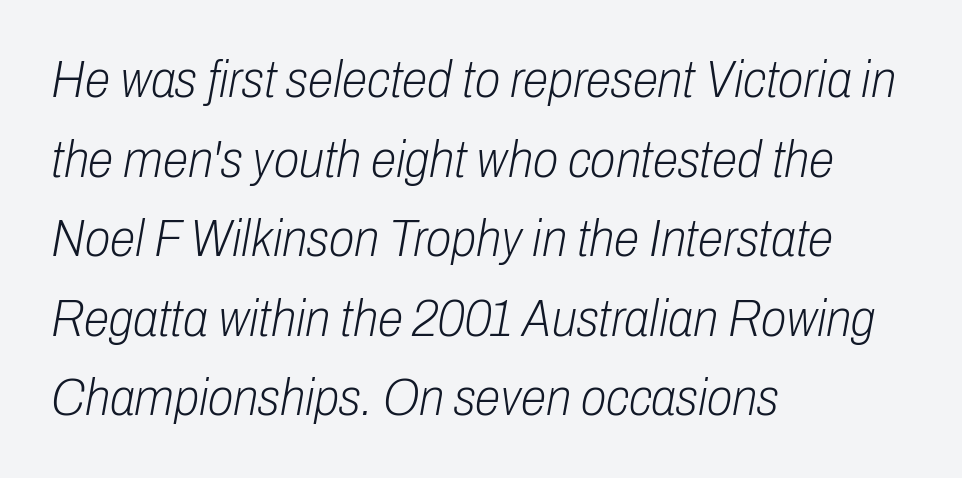
Observe the lean: these are italic letterforms. This sample is left-justified, so line endings fall wherever the words run out. Do the characters align in a grid? No, the font is proportional. Letters rest on an invisible, unmarked baseline.
